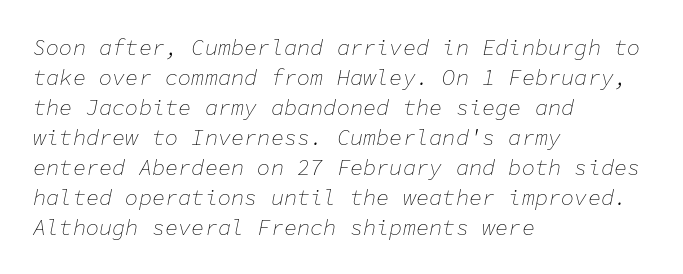
The image shows 22 px text type, italic (leaning right); set left-aligned, normal line spacing (1.36x), normal letter spacing, not underlined.
